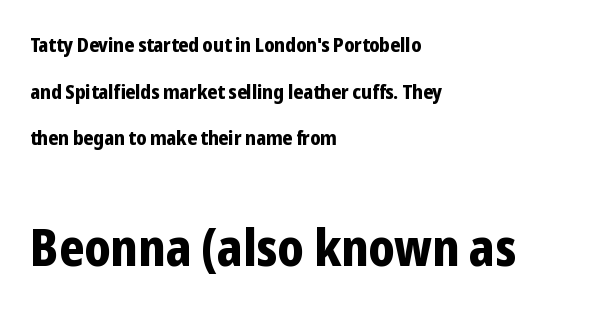
The image shows 51 px bold, condensed sans-serif type, upright; set left-aligned, loose line spacing (2.33x), normal letter spacing, not underlined; the second (bottom) block is 2.55x larger; low stroke contrast and a medium x-height.
